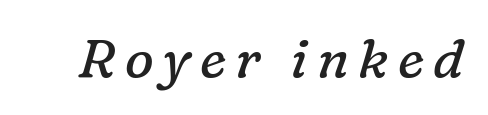
{"serif": "yes", "italic": "yes", "lean": "right", "slant_degrees": 16, "bold": "no", "weight": "regular", "width": "normal", "stroke_contrast": "low", "x_height": "medium", "monospaced": "no", "underline": "no", "glyph_px": 54}
